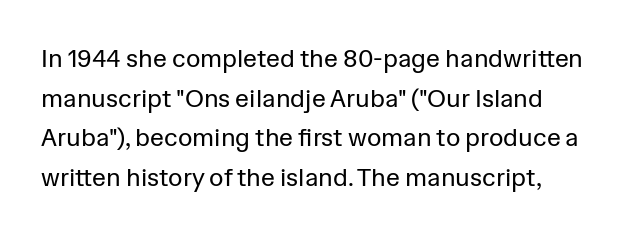
The image shows 25 px text type, upright; set normal line spacing (1.59x), normal letter spacing, not underlined.
